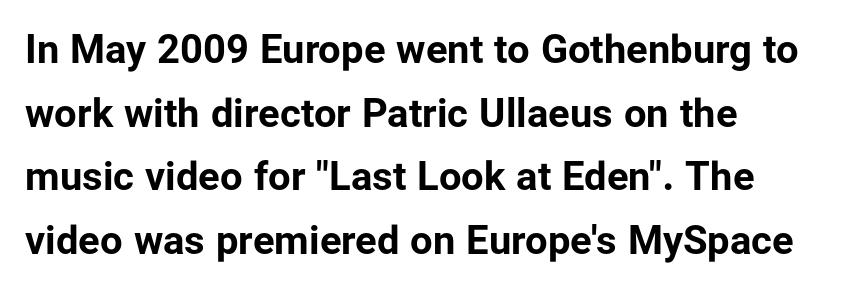
{"serif": "no", "italic": "no", "bold": "yes", "weight": "bold", "width": "normal", "stroke_contrast": "low", "x_height": "medium", "monospaced": "no", "underline": "no", "align": "left", "line_spacing": "normal", "line_spacing_ratio": 1.59, "letter_spacing": "normal", "letter_spacing_em": 0.0, "glyph_px": 40}
